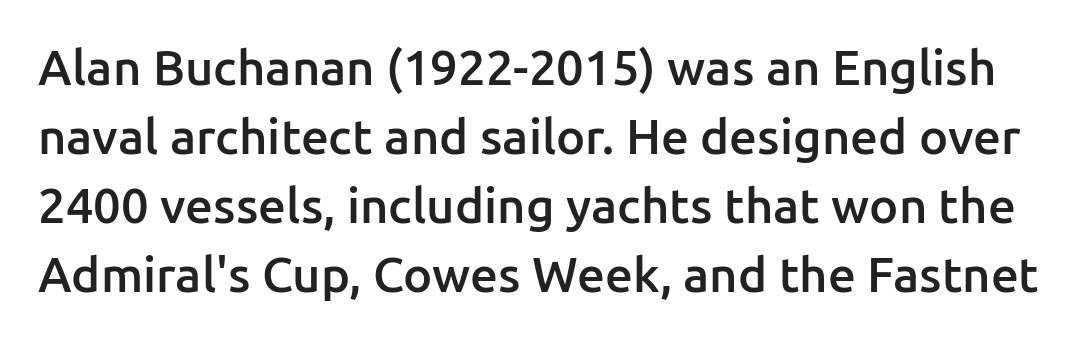
{"serif": "no", "italic": "no", "bold": "semi", "weight": "semibold", "width": "normal", "stroke_contrast": "low", "x_height": "medium", "monospaced": "no", "underline": "no", "line_spacing": "normal", "line_spacing_ratio": 1.41, "letter_spacing": "normal", "letter_spacing_em": 0.0, "glyph_px": 49}
